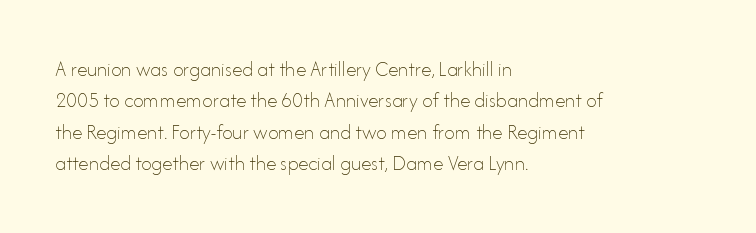
The image shows 21 px text type, upright; set left-aligned, normal line spacing (1.5x), normal letter spacing, not underlined.
